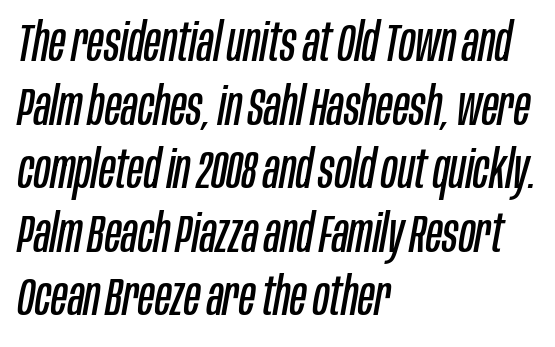
Q: Is the text bold? A: No.
Q: Is the text italic (slanted)? A: Yes, it leans right by about 10 degrees.
Q: Is the text underlined? A: No.
Q: How is the paragraph aligned? A: Left-aligned.
Q: Is the spacing between letters normal or unusually wide? A: Normal.
Q: Width (condensed, normal, or wide)? A: Condensed.
Q: Stroke contrast? A: Low.
Q: x-height? A: Large.
Q: Monospaced? A: No.
